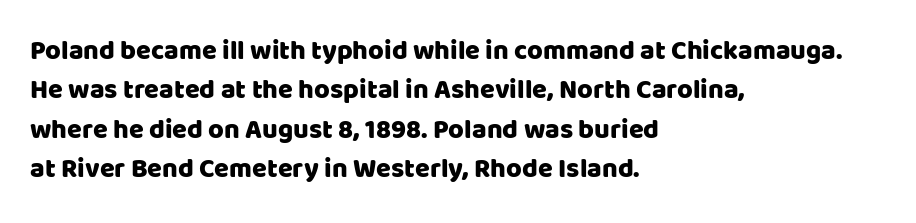
Q: Is the text italic (slanted)? A: No, it is upright.
Q: Is the text underlined? A: No.
Q: How is the paragraph aligned? A: Left-aligned.
Q: Is the spacing between letters normal or unusually wide? A: Normal.
Q: Is the spacing between lines tight, normal or loose? A: Normal.
